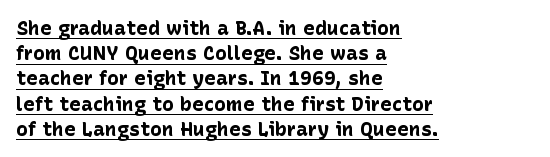
Its strokes are broad and dark, the hallmark of bold type. A rule runs beneath these lines of type. Here the glyphs are tracked normally, forming tight word shapes. Line starts are locked; line ends wander. The space between consecutive lines is moderate.
